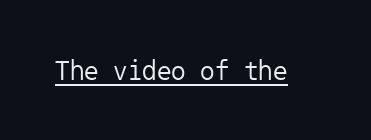
Serif or sans? Sans — the stroke terminals are bare. Standard letterfit; no display-style spreading of the glyphs. The strokes carry an ordinary text weight at most. Characters remain perfectly vertical along every line. The typesetter has applied underlining to the passage shown.
